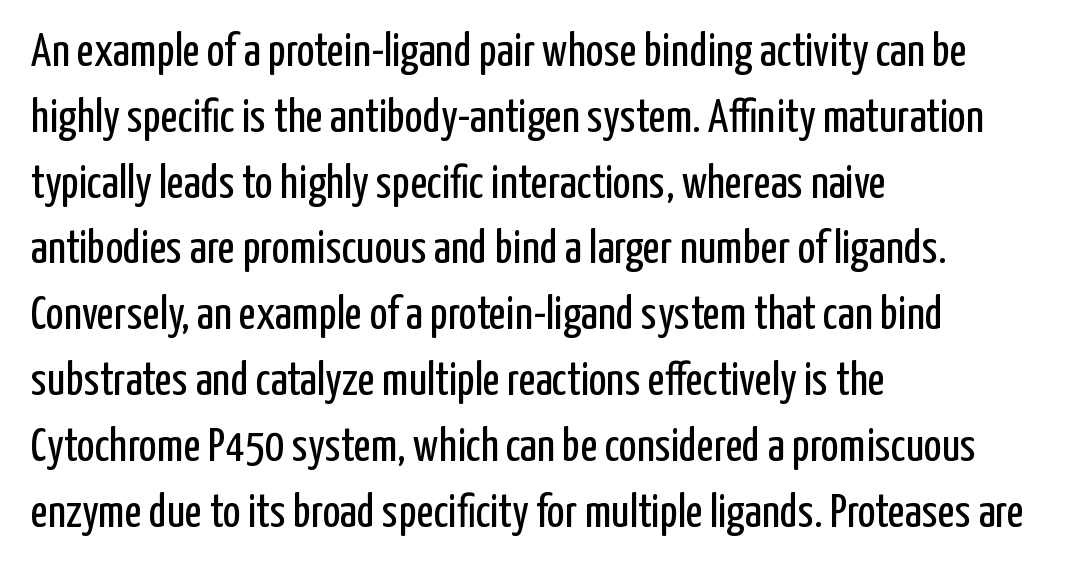
{"serif": "no", "italic": "no", "bold": "no", "weight": "regular", "width": "condensed", "stroke_contrast": "low", "x_height": "medium", "monospaced": "no", "underline": "no", "align": "left", "line_spacing": "normal", "line_spacing_ratio": 1.4, "letter_spacing": "normal", "letter_spacing_em": 0.0, "glyph_px": 47}
